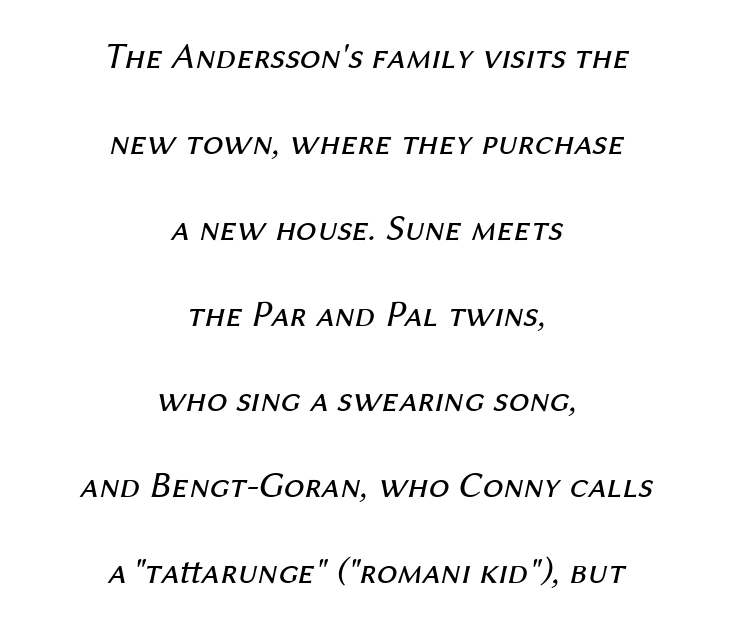
The image shows 37 px regular-weight type, italic (leaning right); set centered, loose line spacing (2.32x), normal letter spacing, not underlined; medium stroke contrast and a medium x-height.
